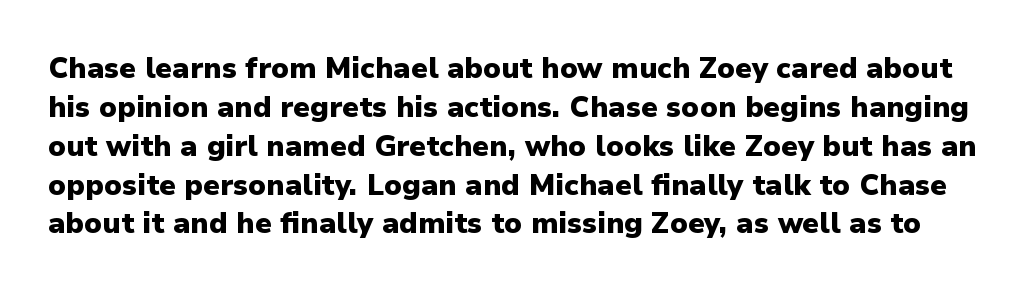
The image shows 29 px heavy sans-serif type, upright; set normal line spacing (1.34x), normal letter spacing, not underlined; low stroke contrast and a medium x-height.
